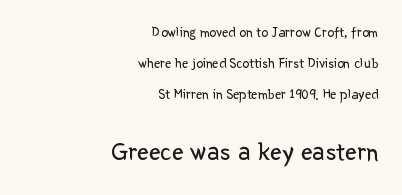
The strokes carry an ordinary text weight at most. Designer's note — italics off, roman on. Each new line begins a long way beneath the previous one. Right-aligned paragraph, ragged on the left.
